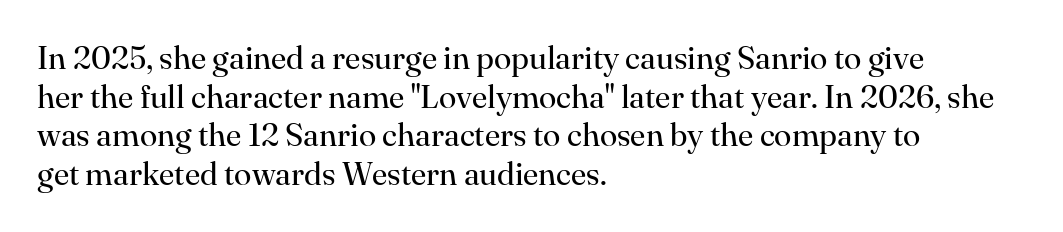
The image shows 32 px regular-weight serif type, upright; set left-aligned, line spacing 1.21x, normal letter spacing, not underlined; high stroke contrast and a small x-height.
